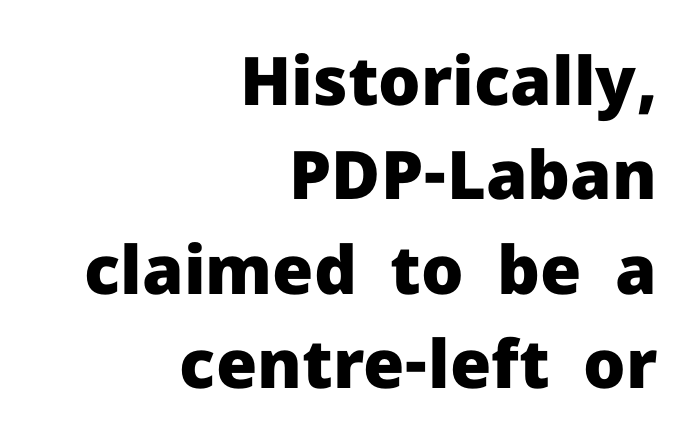
The image shows 67 px heavy sans-serif type, upright; set right-aligned, normal line spacing (1.41x), normal letter spacing, not underlined; low stroke contrast and a medium x-height.
